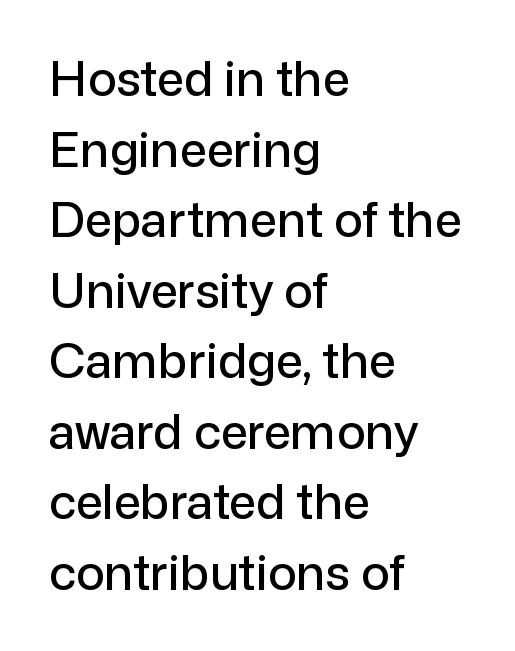
The image shows 48 px sans-serif type, upright; set left-aligned, normal line spacing (1.47x), normal letter spacing, not underlined; low stroke contrast and a medium x-height.
